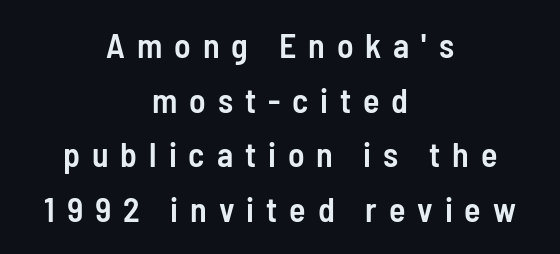
The image shows 34 px semibold, condensed sans-serif type, upright; set centered, normal line spacing (1.61x), unusually wide letter spacing (+0.35 em), not underlined; low stroke contrast and a medium x-height.
